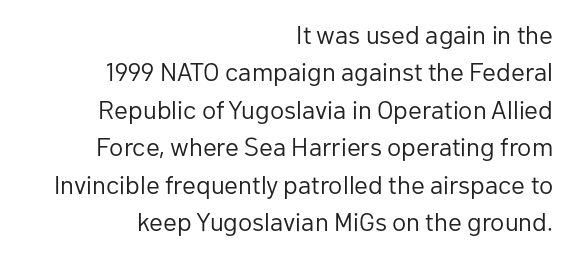
Q: Is the text bold? A: No.
Q: Is the text italic (slanted)? A: No, it is upright.
Q: Is the text underlined? A: No.
Q: How is the paragraph aligned? A: Right-aligned.
Q: Is the spacing between letters normal or unusually wide? A: Normal.
Q: Is the spacing between lines tight, normal or loose? A: Normal.
